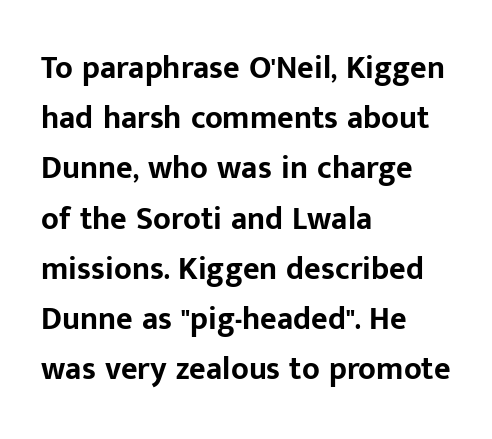
The image shows 32 px bold sans-serif type, upright; set left-aligned, normal line spacing (1.57x), normal letter spacing, not underlined; low stroke contrast and a medium x-height.
